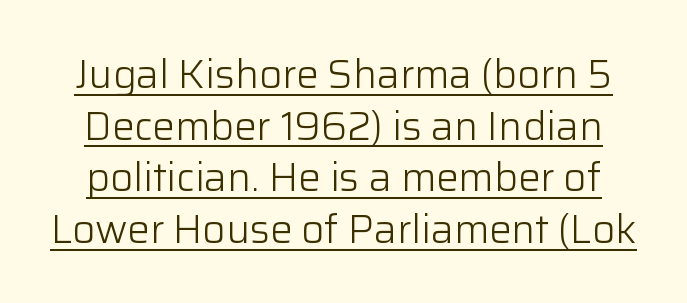
This rendering leaves character spacing at its baseline value. Are there feet on the stems? There aren't — it's a sans. The face used here is proportionally spaced, like ordinary book or web type. The letterforms sit at book weight or below. Honestly, the row spacing looks completely unremarkable.
